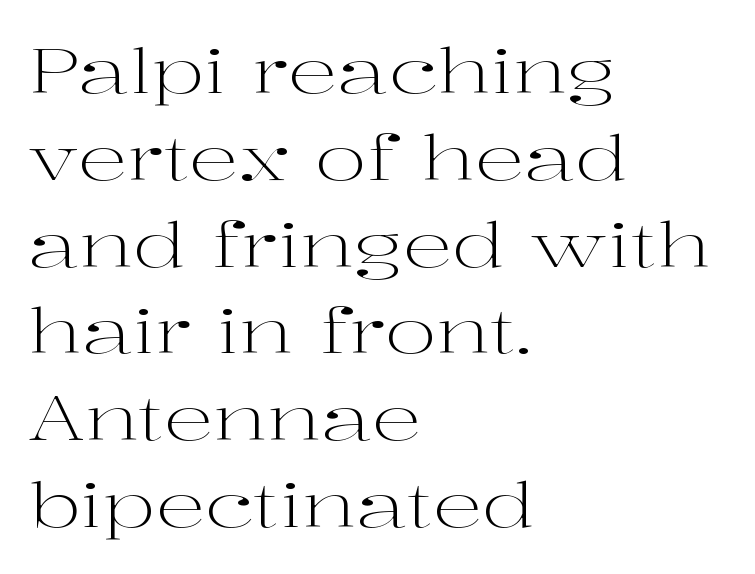
Q: Is the text bold? A: No.
Q: Is the text italic (slanted)? A: No, it is upright.
Q: Is the typeface a serif or a sans-serif typeface? A: Serif.
Q: Is the text underlined? A: No.
Q: How is the paragraph aligned? A: Left-aligned.
Q: Is the spacing between letters normal or unusually wide? A: Normal.
Q: Is the spacing between lines tight, normal or loose? A: Normal.
Q: Width (condensed, normal, or wide)? A: Wide.
Q: Stroke contrast? A: High.
Q: x-height? A: Medium.
Q: Monospaced? A: No.
